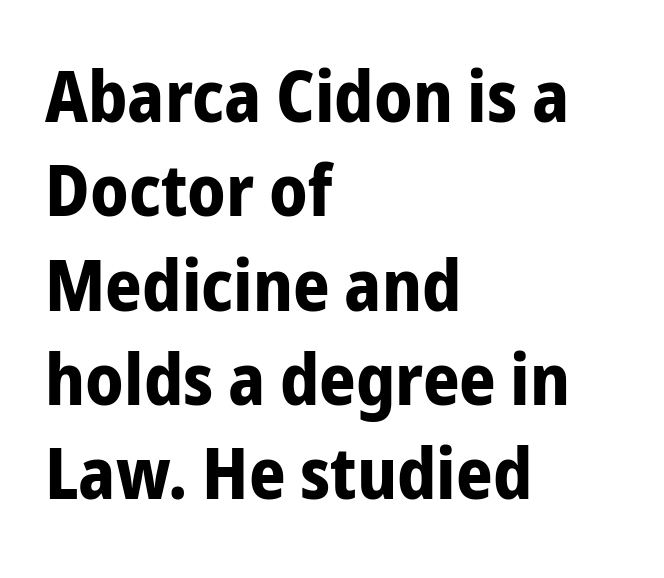
The image shows 72 px bold, condensed sans-serif type, upright; set left-aligned, normal line spacing (1.31x), normal letter spacing, not underlined; low stroke contrast and a medium x-height.
